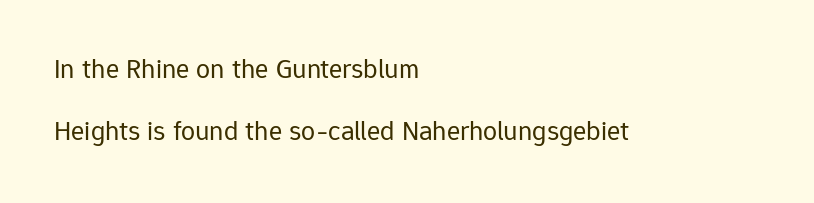
The font family rendered here belongs to the sans-serif group. A great deal of white space separates one row of letters from the next. Do the characters align in a grid? No, the font is proportional. The space beneath each line is pristine and unruled. The font sits on the lighter half of the weight spectrum, regular included.
